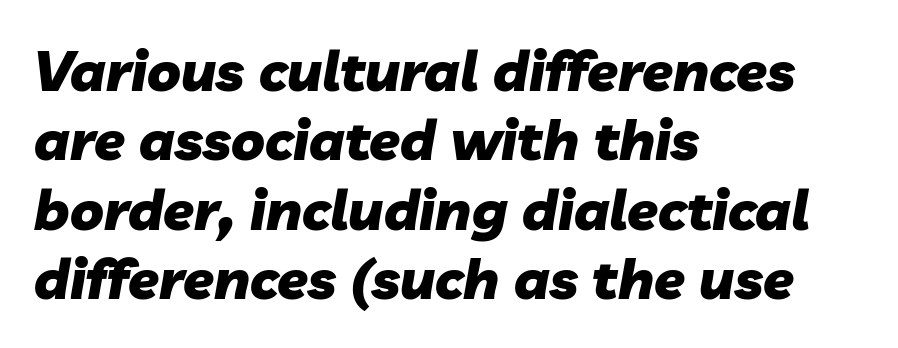
Q: Is the text bold? A: Yes.
Q: Is the text italic (slanted)? A: Yes, it leans right by about 10 degrees.
Q: Is the text underlined? A: No.
Q: How is the paragraph aligned? A: Left-aligned.
Q: Is the spacing between letters normal or unusually wide? A: Normal.
Q: Width (condensed, normal, or wide)? A: Normal.
Q: Stroke contrast? A: Low.
Q: x-height? A: Medium.
Q: Monospaced? A: No.
